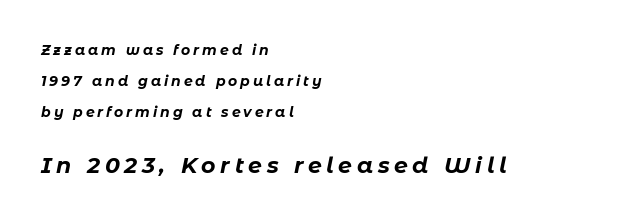
{"italic": "yes", "lean": "right", "slant_degrees": 11, "bold": "yes", "underline": "no", "align": "left", "line_spacing": "loose", "line_spacing_ratio": 2.21, "letter_spacing": "wide", "letter_spacing_em": 0.21, "larger_block": "second", "size_ratio": 1.57, "glyph_px": 22}
